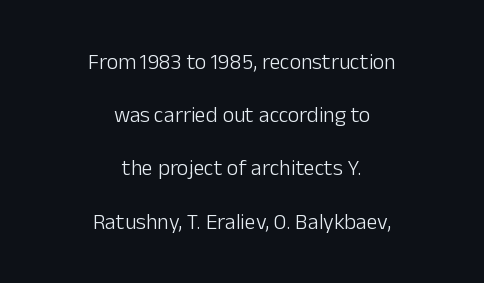
Q: Is the text bold? A: No.
Q: Is the text italic (slanted)? A: No, it is upright.
Q: Is the text underlined? A: No.
Q: How is the paragraph aligned? A: Centered.
Q: Is the spacing between letters normal or unusually wide? A: Normal.
Q: Is the spacing between lines tight, normal or loose? A: Loose.
